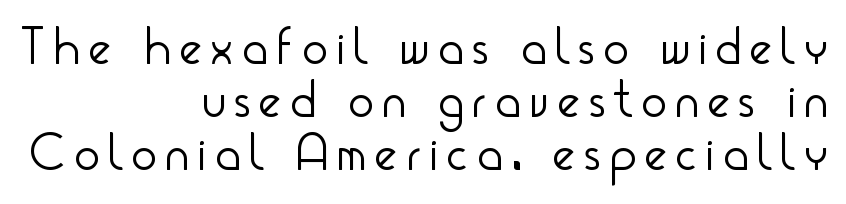
{"serif": "no", "italic": "no", "bold": "no", "weight": "light", "width": "condensed", "stroke_contrast": "low", "x_height": "small", "monospaced": "no", "underline": "no", "align": "right", "line_spacing": "tight", "line_spacing_ratio": 1.0, "glyph_px": 53}
